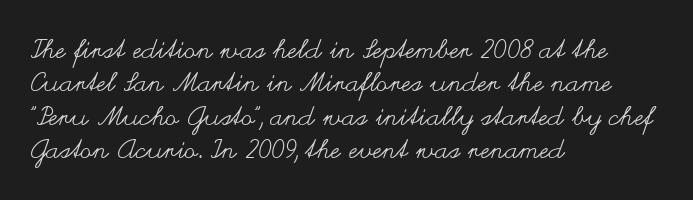
Q: Is the text bold? A: No.
Q: Is the text italic (slanted)? A: Yes.
Q: Is the text underlined? A: No.
Q: How is the paragraph aligned? A: Left-aligned.
Q: Is the spacing between letters normal or unusually wide? A: Normal.
Q: Is the spacing between lines tight, normal or loose? A: Normal.
